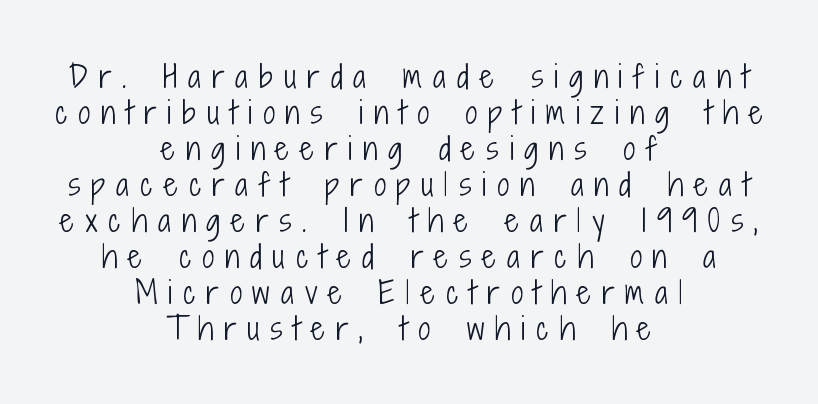
Q: Is the text bold? A: No.
Q: Is the text italic (slanted)? A: No, it is upright.
Q: Is the typeface a serif or a sans-serif typeface? A: Sans-serif.
Q: Is the text underlined? A: No.
Q: How is the paragraph aligned? A: Centered.
Q: Is the spacing between letters normal or unusually wide? A: Unusually wide.
Q: Width (condensed, normal, or wide)? A: Condensed.
Q: Stroke contrast? A: Low.
Q: x-height? A: Medium.
Q: Monospaced? A: No.
